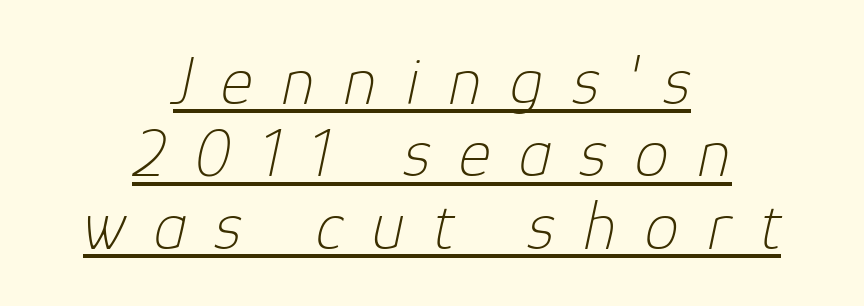
{"italic": "yes", "lean": "right", "slant_degrees": 12, "bold": "no", "weight": "thin", "width": "normal", "stroke_contrast": "low", "x_height": "medium", "monospaced": "no", "underline": "yes", "align": "center", "line_spacing": "tight", "line_spacing_ratio": 1.05, "letter_spacing": "wide", "letter_spacing_em": 0.41, "glyph_px": 69}
